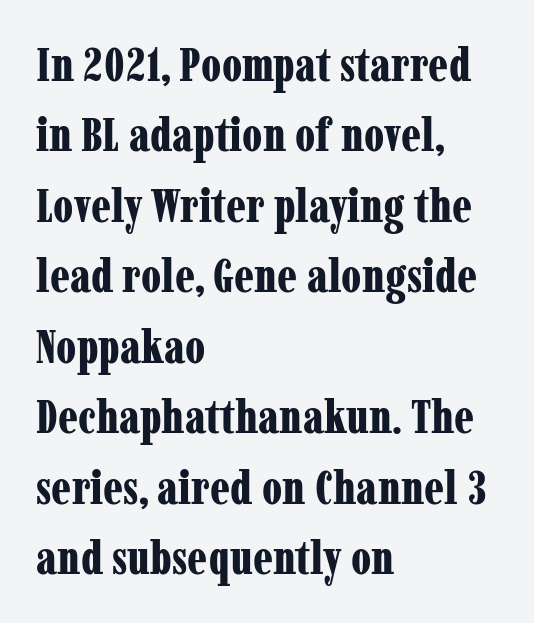
The letters advance in unequal steps, a hallmark of proportional type. A bare baseline throughout the passage. The letters stand upright; this is a roman face. Quick note: interline space is typical. This rendering employs a face with finishing strokes, i.e., a serif. The passage is arranged the way most books set body copy — flush left.
